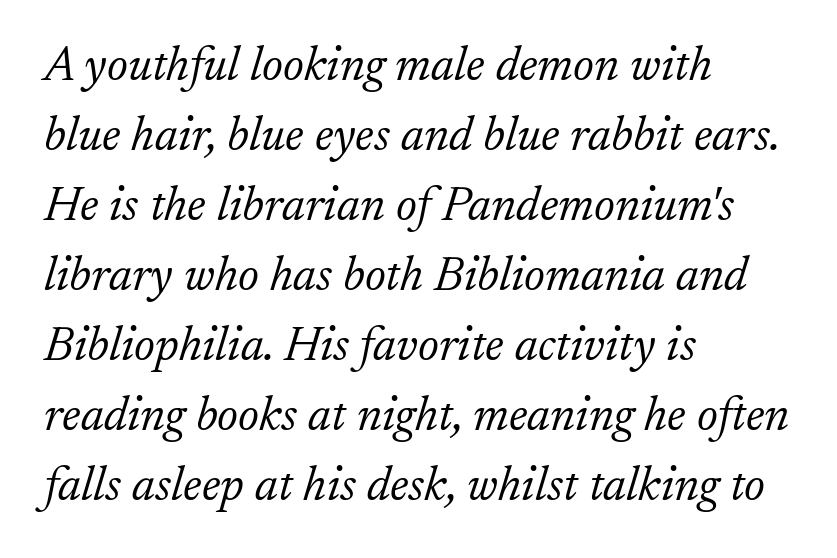
{"serif": "yes", "italic": "yes", "lean": "right", "slant_degrees": 17, "bold": "no", "weight": "light", "width": "normal", "stroke_contrast": "low", "x_height": "small", "monospaced": "no", "underline": "no", "align": "left", "line_spacing": "normal", "line_spacing_ratio": 1.46, "letter_spacing": "normal", "letter_spacing_em": 0.0, "glyph_px": 48}
